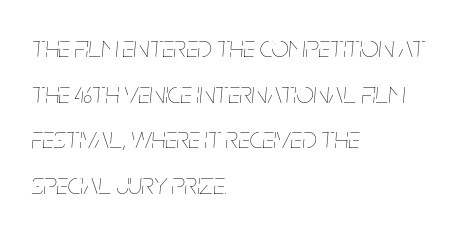
The rendering applies a slant to the glyphs. Spacing verdict: proportional, widths tailored to each character. How are the letters spaced? Ordinarily, with no added tracking. The paragraph has a hard left edge and a soft right edge.
